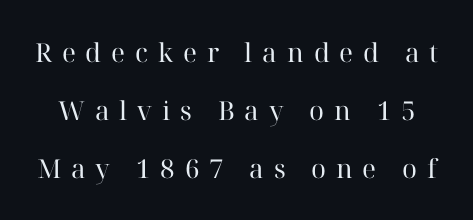
The image shows 26 px text type, upright; set loose line spacing (2.23x), unusually wide letter spacing (+0.38 em), not underlined.
